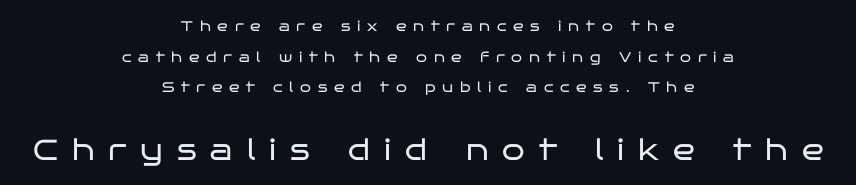
The image shows 29 px regular-weight, wide sans-serif type, upright; set centered, loose line spacing (2.18x), unusually wide letter spacing (+0.48 em), not underlined; the second (bottom) block is 2.07x larger; low stroke contrast and a large x-height.
